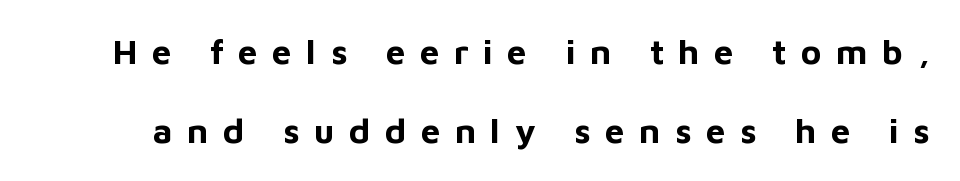
{"serif": "no", "italic": "no", "bold": "yes", "weight": "bold", "width": "normal", "stroke_contrast": "low", "x_height": "medium", "monospaced": "no", "underline": "no", "line_spacing": "loose", "line_spacing_ratio": 2.25, "letter_spacing": "wide", "letter_spacing_em": 0.41, "glyph_px": 35}
